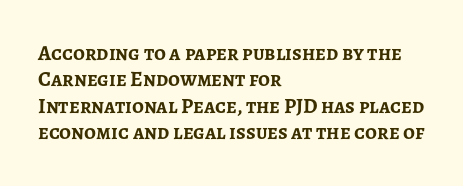
The image shows 21 px bold type, upright; set left-aligned, normal line spacing (1.26x), normal letter spacing, not underlined.
